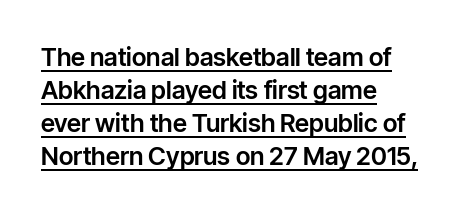
Q: Is the text italic (slanted)? A: No, it is upright.
Q: Is the text underlined? A: Yes.
Q: How is the paragraph aligned? A: Left-aligned.
Q: Is the spacing between letters normal or unusually wide? A: Normal.
Q: Is the spacing between lines tight, normal or loose? A: Normal.
